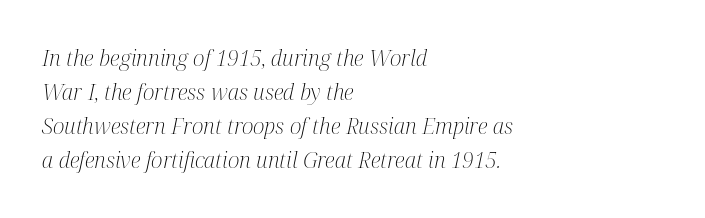
The image shows 22 px text type, italic (leaning right); set left-aligned, normal line spacing (1.55x), normal letter spacing, not underlined.
